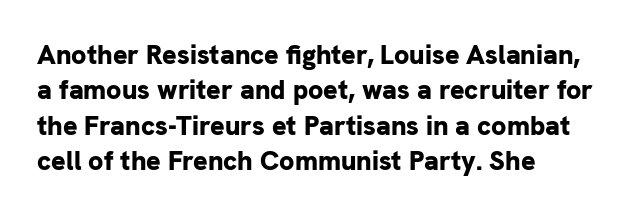
The image shows 27 px bold type, upright; set left-aligned, normal line spacing (1.31x), normal letter spacing, not underlined.
